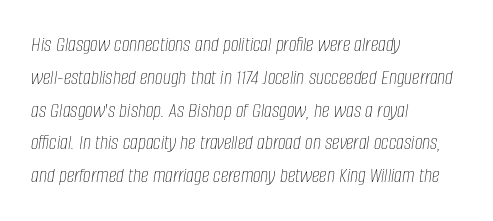
Q: Is the text bold? A: No.
Q: Is the text italic (slanted)? A: Yes, it leans right by about 8 degrees.
Q: Is the text underlined? A: No.
Q: How is the paragraph aligned? A: Left-aligned.
Q: Is the spacing between letters normal or unusually wide? A: Normal.
Q: Is the spacing between lines tight, normal or loose? A: Normal.
